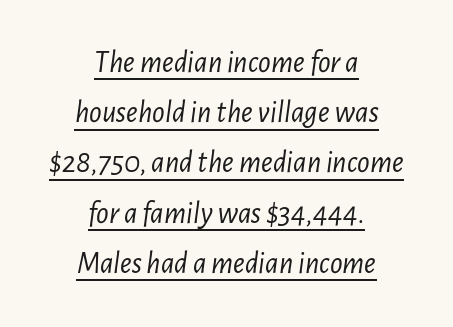
The image shows 31 px light, condensed type, italic (leaning right); set centered, normal line spacing (1.62x), normal letter spacing, underlined; low stroke contrast and a medium x-height.
